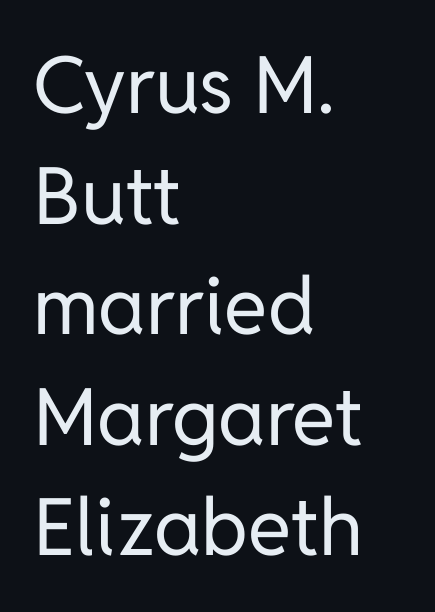
Q: Is the text bold? A: No.
Q: Is the text italic (slanted)? A: No, it is upright.
Q: Is the typeface a serif or a sans-serif typeface? A: Sans-serif.
Q: Is the text underlined? A: No.
Q: How is the paragraph aligned? A: Left-aligned.
Q: Is the spacing between letters normal or unusually wide? A: Normal.
Q: Is the spacing between lines tight, normal or loose? A: Normal.
Q: Width (condensed, normal, or wide)? A: Normal.
Q: Stroke contrast? A: Low.
Q: x-height? A: Medium.
Q: Monospaced? A: No.
